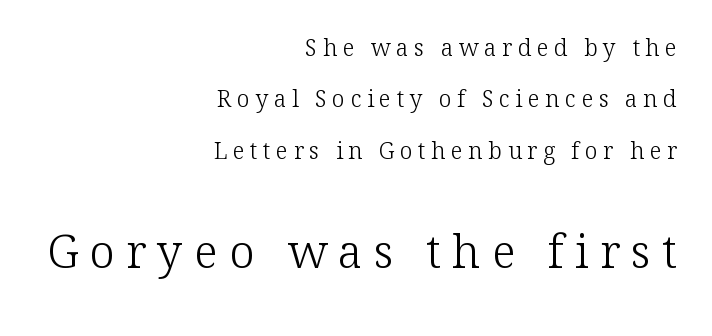
The image shows 46 px light serif type, upright; set right-aligned, loose line spacing (2.23x), unusually wide letter spacing (+0.24 em), not underlined; the second (bottom) block is 2.0x larger; low stroke contrast and a medium x-height.
